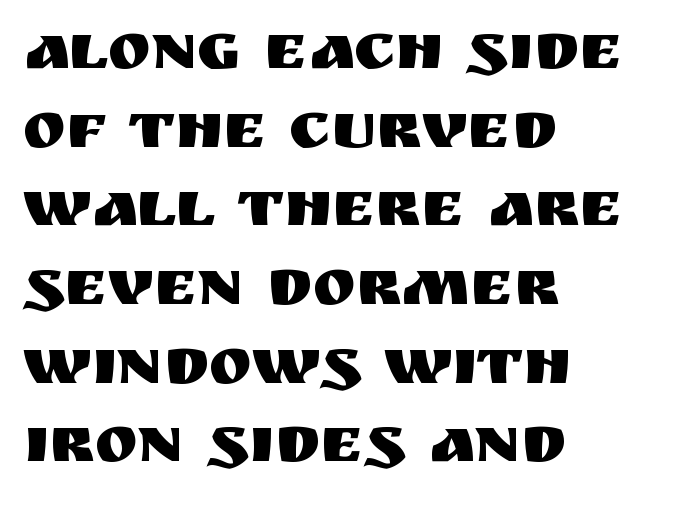
Q: Is the text italic (slanted)? A: No, it is upright.
Q: Is the typeface a serif or a sans-serif typeface? A: Sans-serif.
Q: Is the text underlined? A: No.
Q: How is the paragraph aligned? A: Left-aligned.
Q: Is the spacing between letters normal or unusually wide? A: Normal.
Q: Width (condensed, normal, or wide)? A: Normal.
Q: Stroke contrast? A: Medium.
Q: x-height? A: Large.
Q: Monospaced? A: No.
